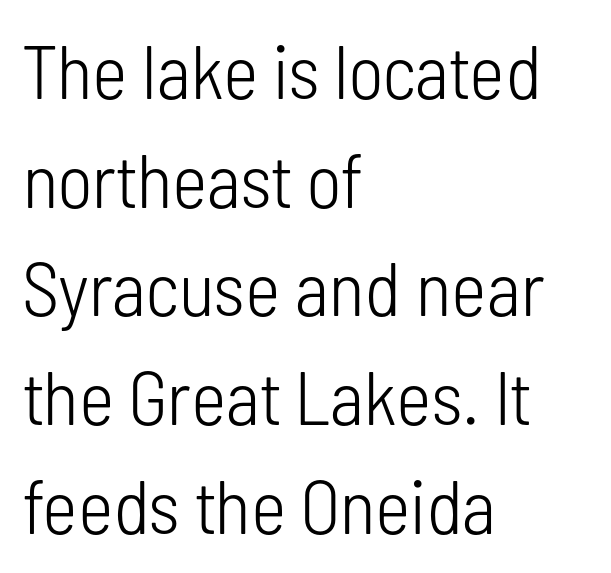
Note the varied advance widths — an 'i' is clearly narrower than an 'm'. Teacher's note: observe the even left margin — that is flush-left alignment. The font's upright variant was chosen for this text. Stems and bowls with no extra thickness — not bold. The typeface chosen for these lines omits serifs. Any mark beneath the type? The region is blank.
